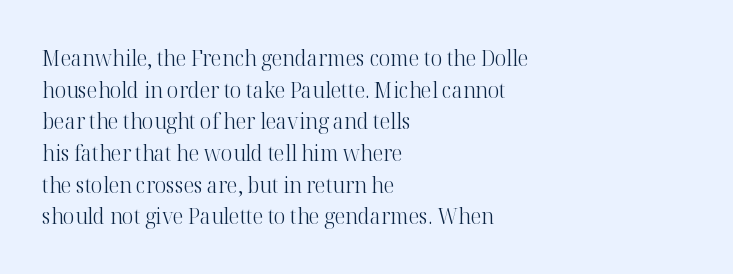
The image shows 22 px text type, upright; set left-aligned, normal line spacing (1.44x), normal letter spacing, not underlined.
